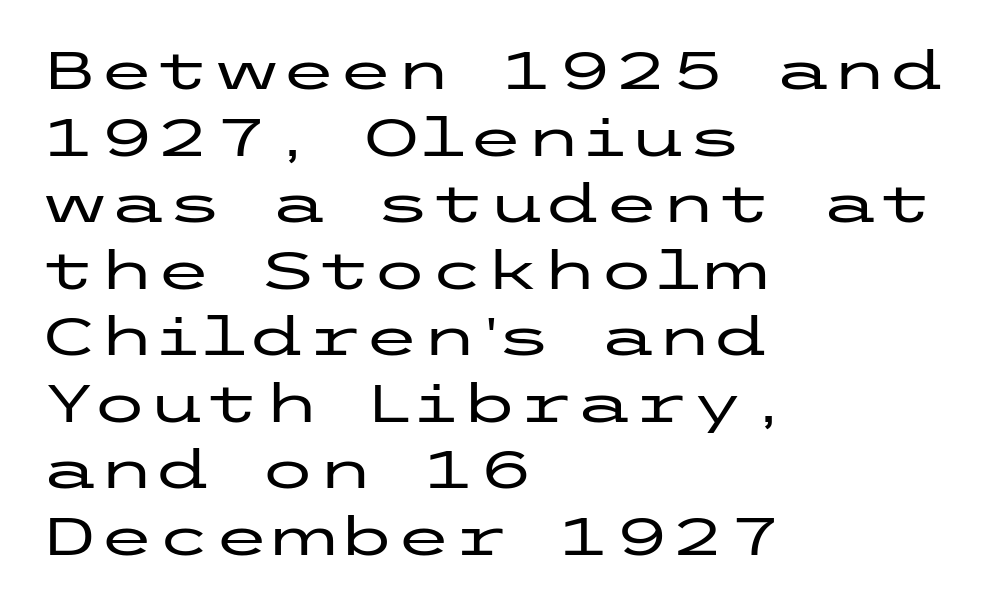
Q: Is the text italic (slanted)? A: No, it is upright.
Q: Is the typeface a serif or a sans-serif typeface? A: Sans-serif.
Q: Is the text underlined? A: No.
Q: How is the paragraph aligned? A: Left-aligned.
Q: Is the spacing between letters normal or unusually wide? A: Normal.
Q: Is the spacing between lines tight, normal or loose? A: Normal.
Q: Width (condensed, normal, or wide)? A: Wide.
Q: Stroke contrast? A: Low.
Q: x-height? A: Medium.
